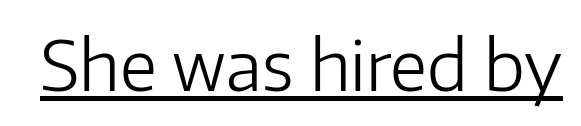
The image shows 69 px light sans-serif type, upright; set normal letter spacing, underlined; low stroke contrast and a medium x-height.
